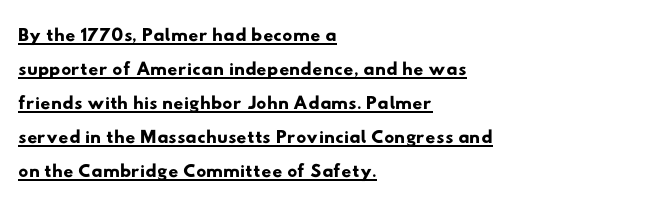
The image shows 28 px wide sans-serif type; set left-aligned, line spacing 1.21x, normal letter spacing, underlined; low stroke contrast and a small x-height.
